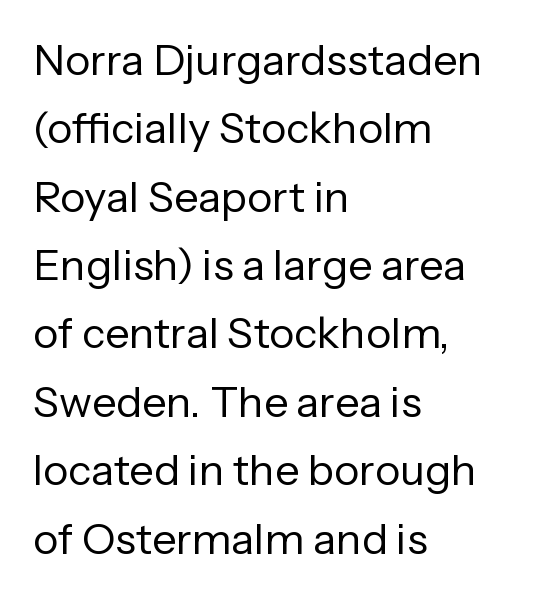
This rendering features lettering with no underline. In terms of leading, this rendering sits right in the middle. Tall strokes in this sample are plumb rather than angled. Is the block centered? No — it sits flush against the left margin.
